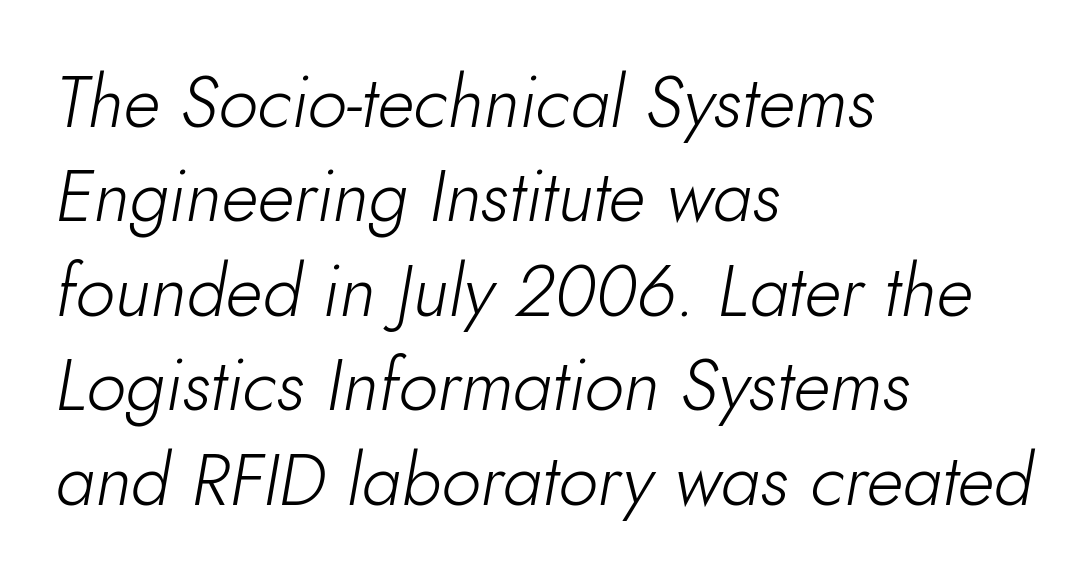
{"italic": "yes", "lean": "right", "slant_degrees": 10, "bold": "no", "weight": "light", "width": "normal", "stroke_contrast": "low", "x_height": "small", "monospaced": "no", "underline": "no", "align": "left", "line_spacing": "normal", "line_spacing_ratio": 1.33, "letter_spacing": "normal", "letter_spacing_em": 0.0, "glyph_px": 71}
